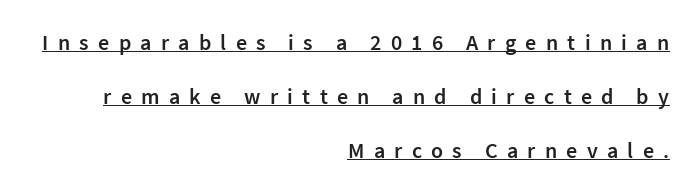
The image shows 22 px text type, upright; set right-aligned, loose line spacing (2.45x), unusually wide letter spacing (+0.42 em), underlined.
